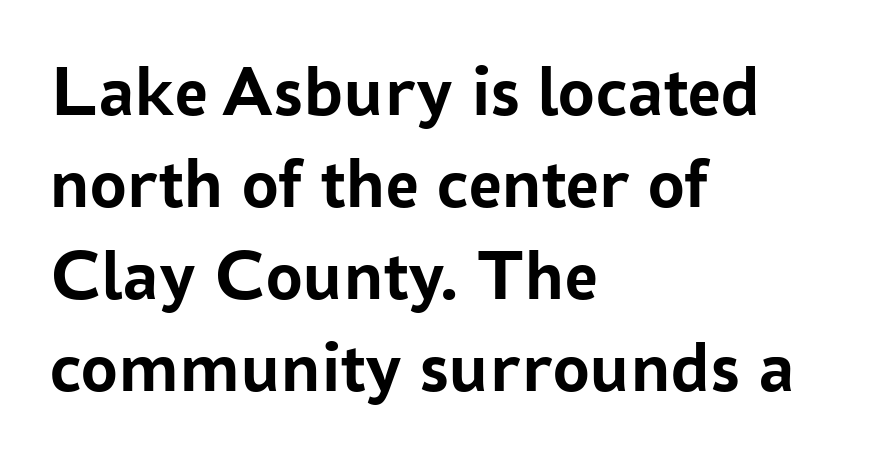
The foot of each line stays bare and open. Leading matches the norm, producing a regular column. The font's upright variant was chosen for this text. Look at the stroke-to-counter ratio: heavy, a bold. A sans-serif font was chosen for this passage. The face used here is proportionally spaced, like ordinary book or web type.
